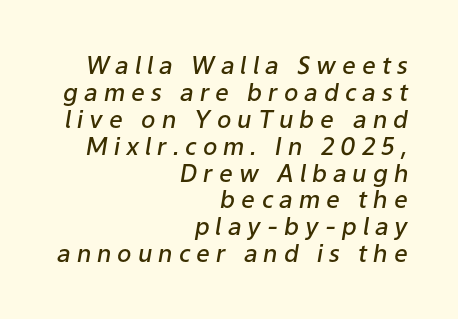
The passage shown is semibold, sitting just below true bold. Yep, that's italic — everything's leaning. Descender tails drop into unmarked territory. Line endings align vertically; line beginnings do not.
